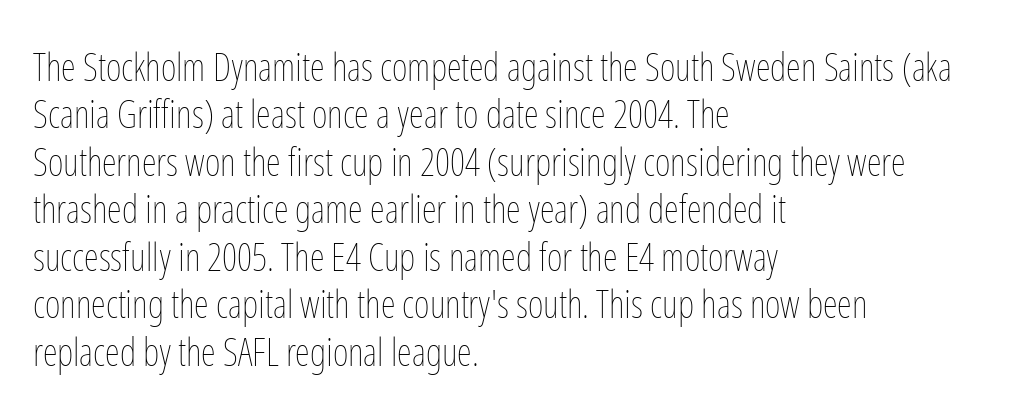
The image shows 38 px thin, condensed type, upright; set left-aligned, normal line spacing (1.25x), normal letter spacing, not underlined; low stroke contrast and a medium x-height.
